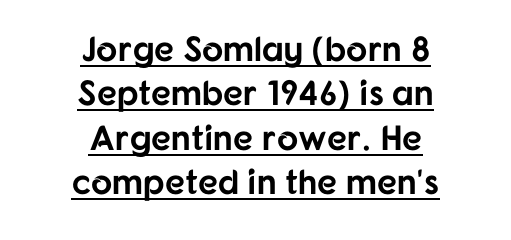
The image shows 35 px bold sans-serif type, upright; set centered, normal line spacing (1.27x), normal letter spacing, underlined; low stroke contrast and a medium x-height.
